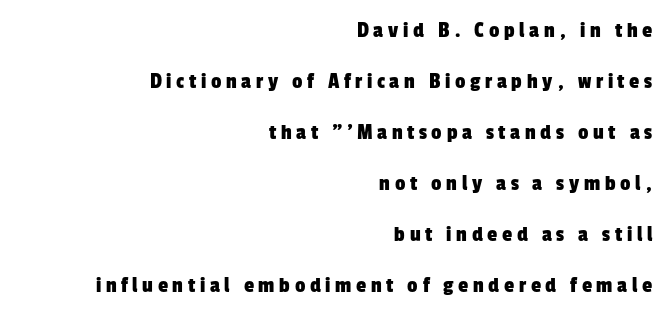
The image shows 23 px text type; set right-aligned, loose line spacing (2.22x), unusually wide letter spacing (+0.2 em), not underlined.
